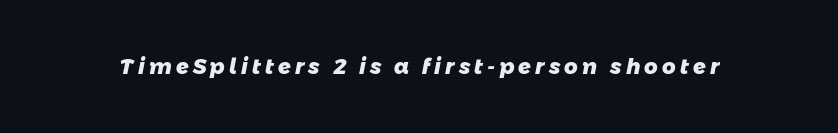
{"bold": "yes", "underline": "no", "letter_spacing": "wide", "letter_spacing_em": 0.2, "glyph_px": 21}
